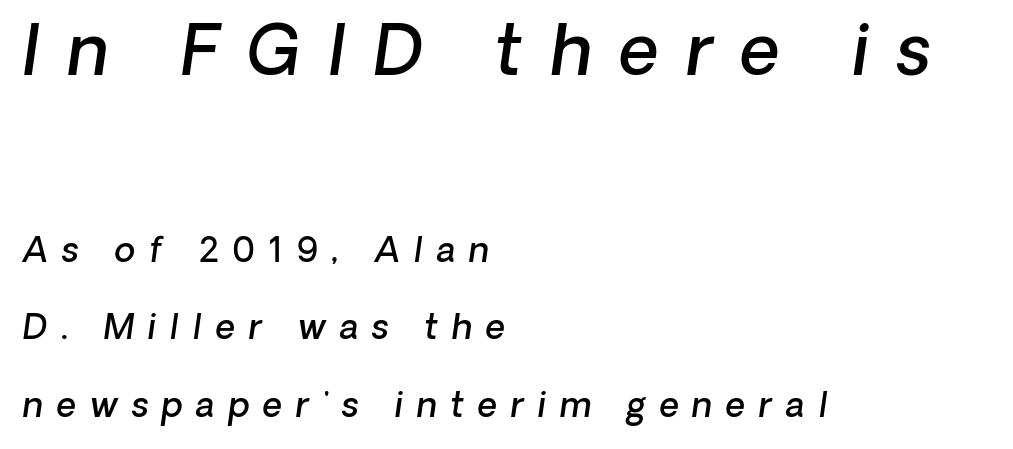
Q: Is the text bold? A: Semi-bold.
Q: Is the typeface a serif or a sans-serif typeface? A: Sans-serif.
Q: Is the text underlined? A: No.
Q: How is the paragraph aligned? A: Left-aligned.
Q: Is the spacing between letters normal or unusually wide? A: Unusually wide.
Q: Is the spacing between lines tight, normal or loose? A: Loose.
Q: Which block of text is set in a larger size, the first (top) or the second (bottom)? A: The first (top) one.
Q: Width (condensed, normal, or wide)? A: Normal.
Q: Stroke contrast? A: Low.
Q: x-height? A: Medium.
Q: Monospaced? A: No.
